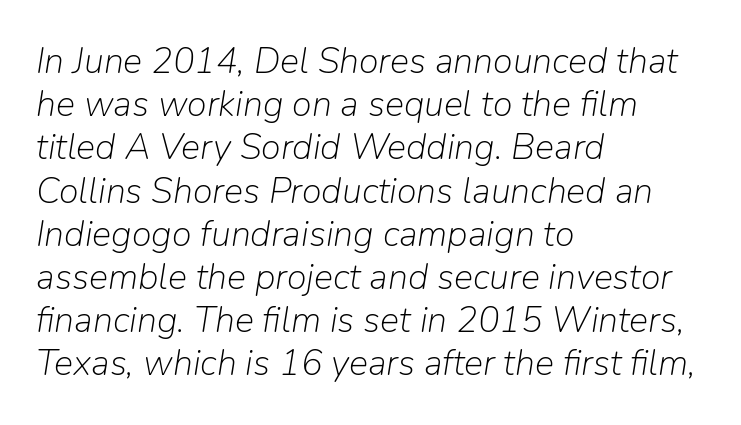
Casual observation: everything's shoved over to the left. A typesetter would call this proportional, since set widths differ per character. Is the letter spacing exaggerated? No — it looks like the ordinary default. Check the space under the baseline: it is left empty.
